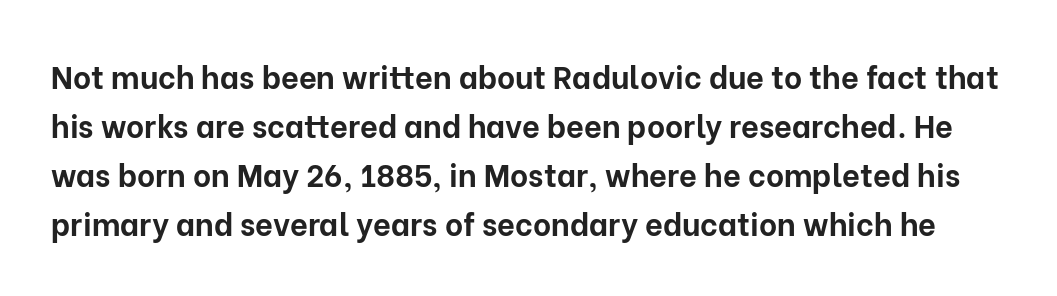
{"serif": "no", "italic": "no", "bold": "yes", "weight": "bold", "width": "normal", "stroke_contrast": "low", "x_height": "medium", "monospaced": "no", "underline": "no", "line_spacing": "normal", "line_spacing_ratio": 1.58, "letter_spacing": "normal", "letter_spacing_em": 0.0, "glyph_px": 31}
